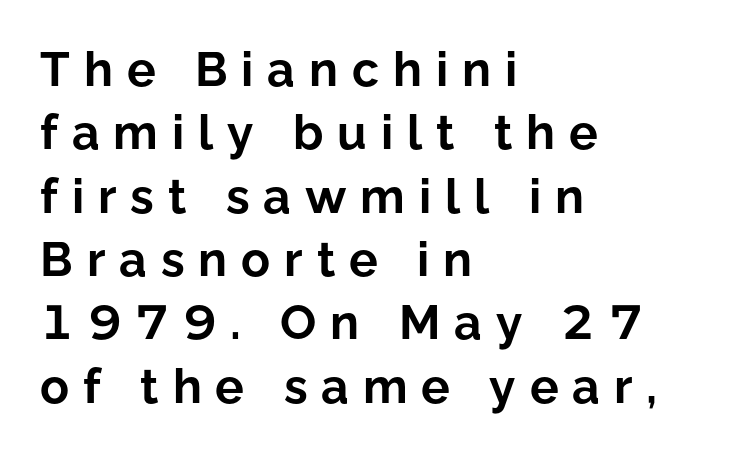
Q: Is the text bold? A: Yes.
Q: Is the text italic (slanted)? A: No, it is upright.
Q: Is the typeface a serif or a sans-serif typeface? A: Sans-serif.
Q: Is the text underlined? A: No.
Q: How is the paragraph aligned? A: Left-aligned.
Q: Is the spacing between letters normal or unusually wide? A: Unusually wide.
Q: Is the spacing between lines tight, normal or loose? A: Normal.
Q: Width (condensed, normal, or wide)? A: Normal.
Q: Stroke contrast? A: Low.
Q: x-height? A: Medium.
Q: Monospaced? A: No.
